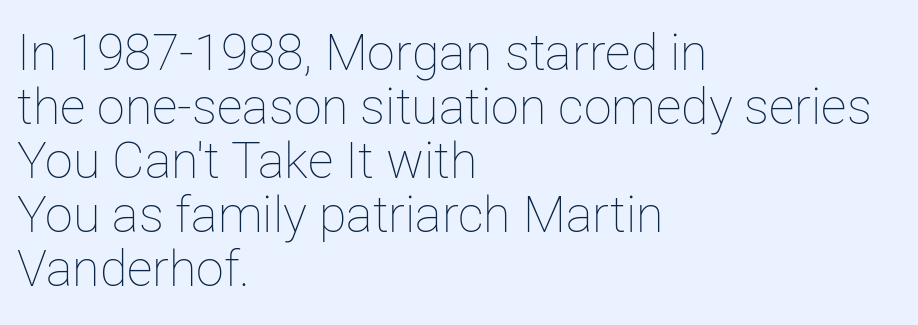
Summary of vertical rhythm: compact, with narrow interline spacing. Stems and bowls with no extra thickness — not bold. Every row of glyphs begins at an identical x-position on the left. In terms of posture, this sample is upright.
